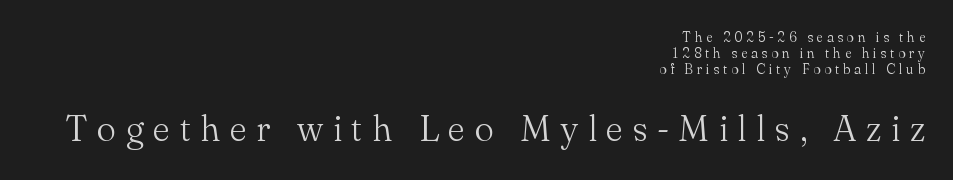
Stroke mass is kept to a normal reading level or below. This is roman type, the default non-slanted kind. The letters in the lower block stand taller than those in the block above. Regarding leading, the lines here are crowded together.
